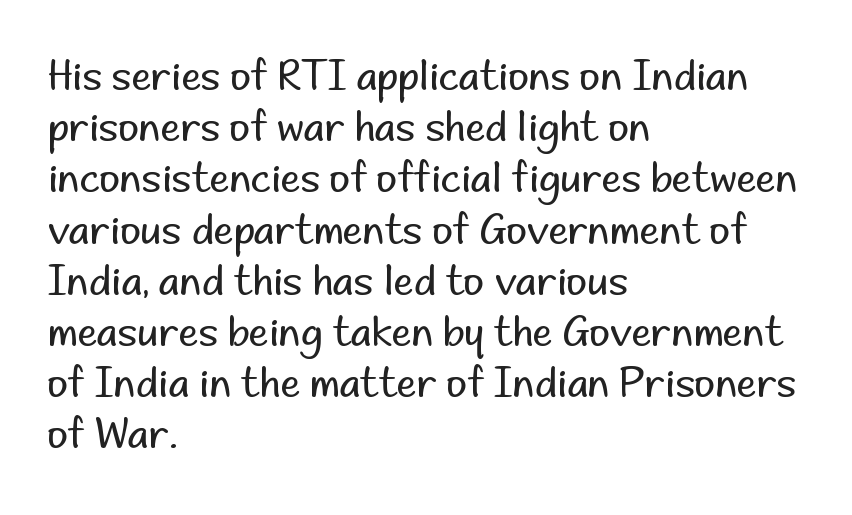
Q: Is the text bold? A: No.
Q: Is the text italic (slanted)? A: No, it is upright.
Q: Is the typeface a serif or a sans-serif typeface? A: Sans-serif.
Q: Is the text underlined? A: No.
Q: How is the paragraph aligned? A: Left-aligned.
Q: Is the spacing between letters normal or unusually wide? A: Normal.
Q: Is the spacing between lines tight, normal or loose? A: Normal.
Q: Width (condensed, normal, or wide)? A: Normal.
Q: Stroke contrast? A: Low.
Q: x-height? A: Small.
Q: Monospaced? A: No.
